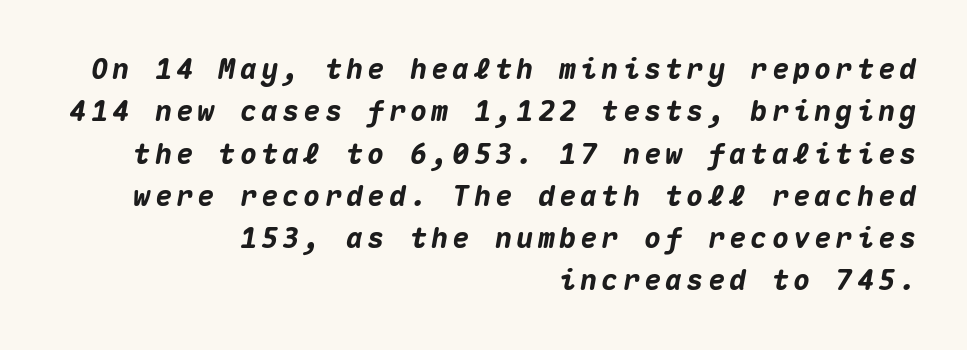
Type without underlining. Successive baselines arrive at the customary interval. Compared with a flush-left layout, this one pins lines to the opposite, right side. These words are printed bold, with thick strokes throughout.
